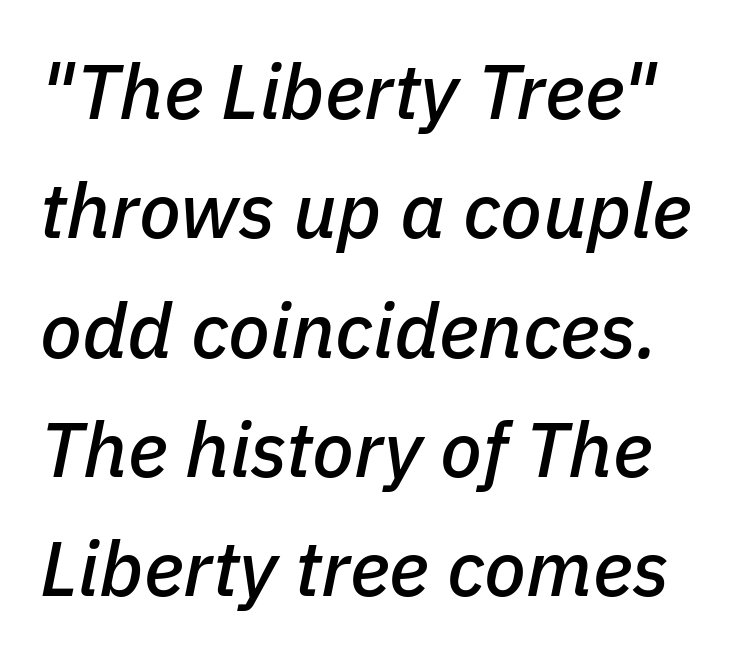
Q: Is the text italic (slanted)? A: Yes, it leans right by about 11 degrees.
Q: Is the text underlined? A: No.
Q: Is the spacing between letters normal or unusually wide? A: Normal.
Q: Is the spacing between lines tight, normal or loose? A: Normal.
Q: Width (condensed, normal, or wide)? A: Normal.
Q: Stroke contrast? A: Low.
Q: x-height? A: Medium.
Q: Monospaced? A: No.
